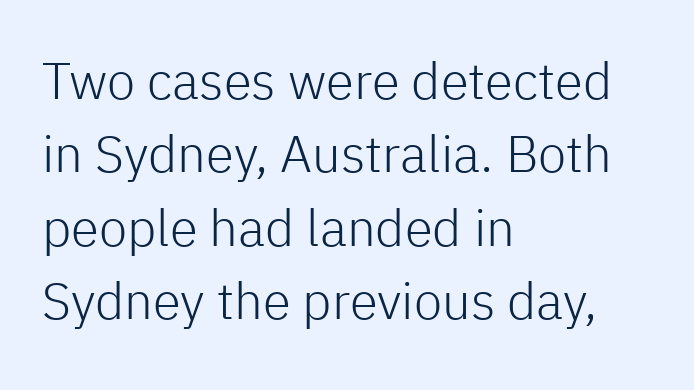
{"serif": "no", "italic": "no", "bold": "no", "weight": "light", "width": "normal", "stroke_contrast": "low", "x_height": "medium", "monospaced": "no", "underline": "no", "align": "left", "line_spacing": "normal", "line_spacing_ratio": 1.44, "letter_spacing": "normal", "letter_spacing_em": 0.0, "glyph_px": 51}
